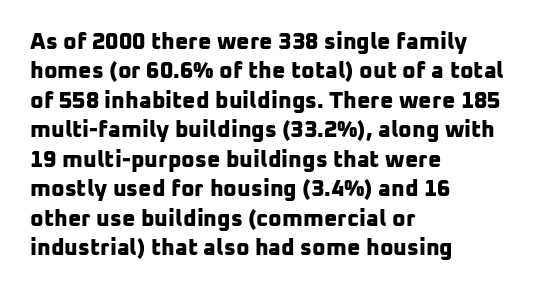
The vertical gap from one line to the next is medium. The characters look thick and weighty, a clear bold. Underlining? Definitely not there. This rendering uses left alignment, leaving the right contour irregular.
